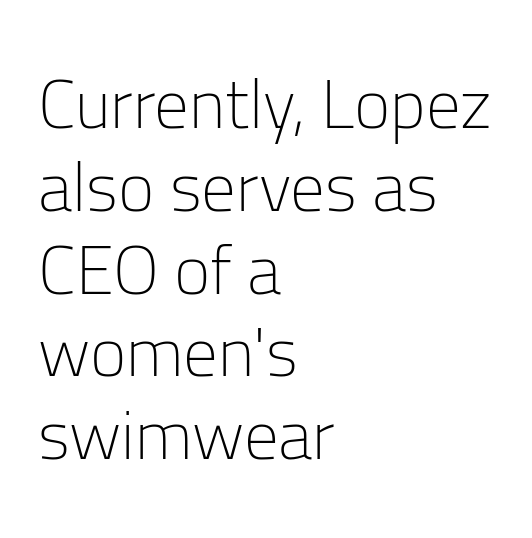
{"serif": "no", "italic": "no", "bold": "no", "weight": "light", "width": "normal", "stroke_contrast": "low", "x_height": "medium", "monospaced": "no", "underline": "no", "align": "left", "line_spacing_ratio": 1.2, "letter_spacing": "normal", "letter_spacing_em": 0.0, "glyph_px": 69}
